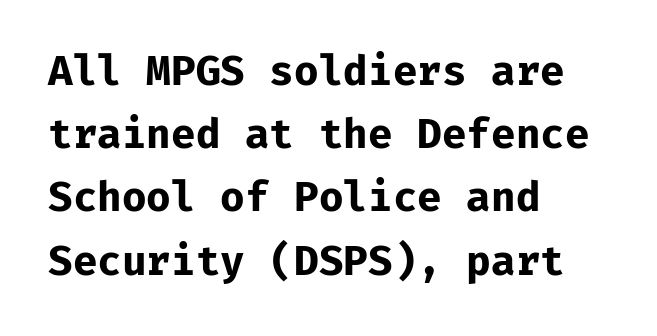
Fixed-width glyphs throughout — classic coding-font behaviour. Heavy, bold letterforms. All the whitespace from short lines collects on the right. Underline: absent.
